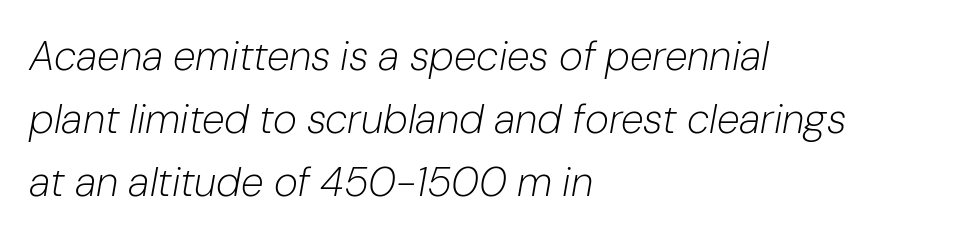
The image shows 41 px light type, italic (leaning right); set left-aligned, normal line spacing (1.54x), normal letter spacing, not underlined; low stroke contrast and a medium x-height.
